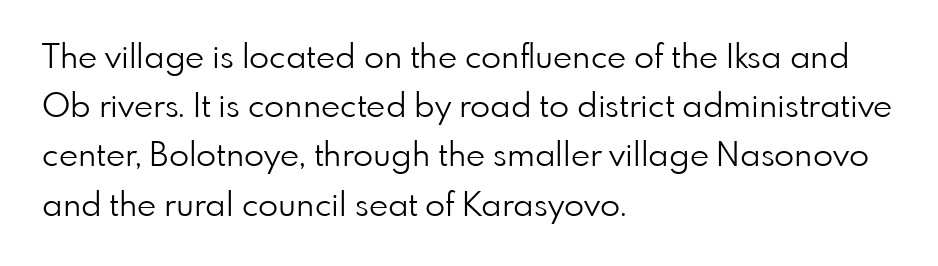
{"serif": "no", "italic": "no", "bold": "no", "weight": "light", "width": "normal", "stroke_contrast": "low", "x_height": "small", "monospaced": "no", "underline": "no", "align": "left", "line_spacing": "normal", "line_spacing_ratio": 1.49, "letter_spacing": "normal", "letter_spacing_em": 0.0, "glyph_px": 33}
